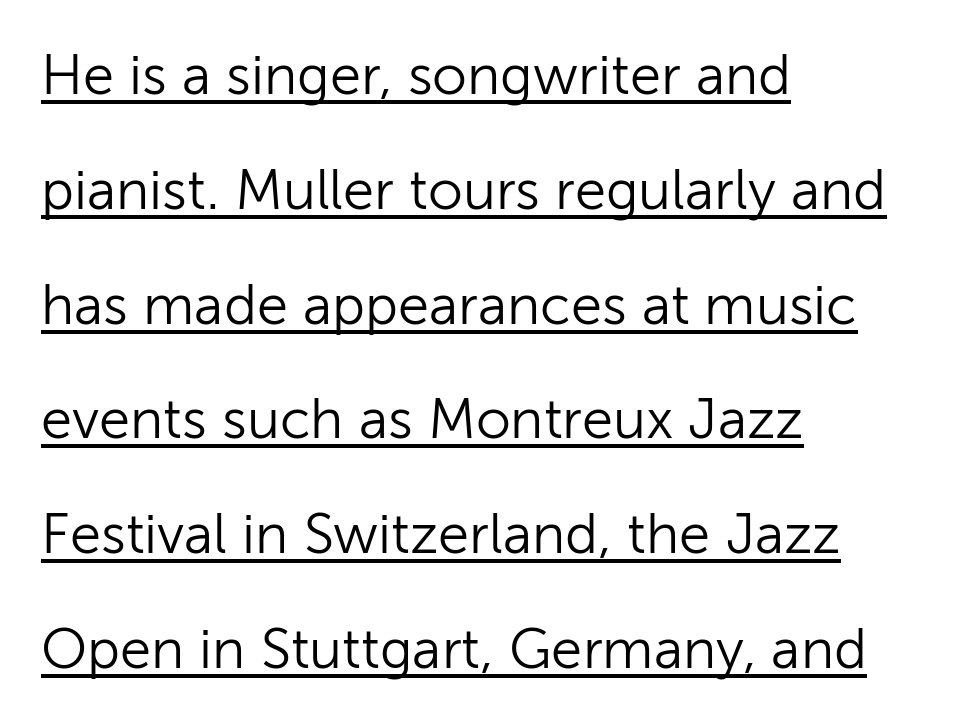
{"serif": "no", "italic": "no", "bold": "no", "weight": "light", "width": "normal", "stroke_contrast": "low", "x_height": "medium", "monospaced": "no", "underline": "yes", "align": "left", "line_spacing": "loose", "line_spacing_ratio": 2.05, "letter_spacing": "normal", "letter_spacing_em": 0.0, "glyph_px": 56}
